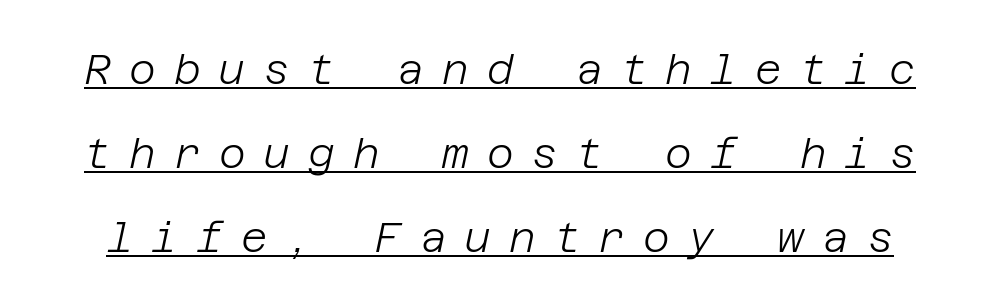
{"italic": "yes", "lean": "right", "slant_degrees": 12, "bold": "no", "weight": "light", "width": "normal", "stroke_contrast": "low", "x_height": "large", "underline": "yes", "line_spacing": "loose", "line_spacing_ratio": 2.05, "letter_spacing": "wide", "letter_spacing_em": 0.44, "glyph_px": 41}
